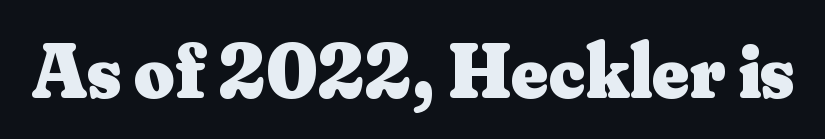
{"serif": "yes", "italic": "no", "bold": "yes", "weight": "heavy", "width": "normal", "stroke_contrast": "medium", "x_height": "small", "monospaced": "no", "underline": "no", "letter_spacing": "normal", "letter_spacing_em": 0.0, "glyph_px": 78}
